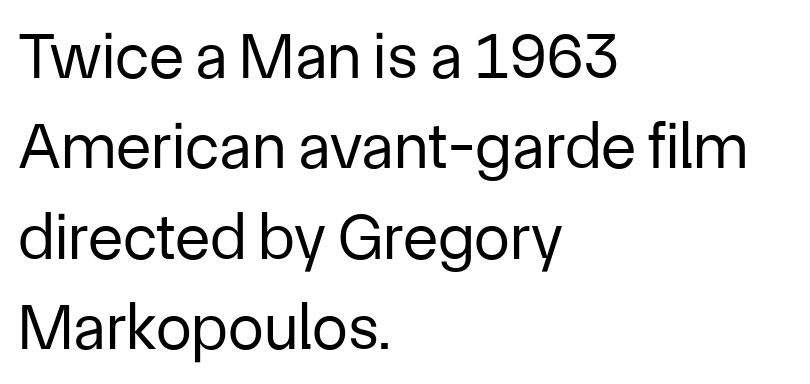
The image shows 65 px regular-weight sans-serif type, upright; set left-aligned, normal line spacing (1.39x), normal letter spacing, not underlined; low stroke contrast and a medium x-height.
